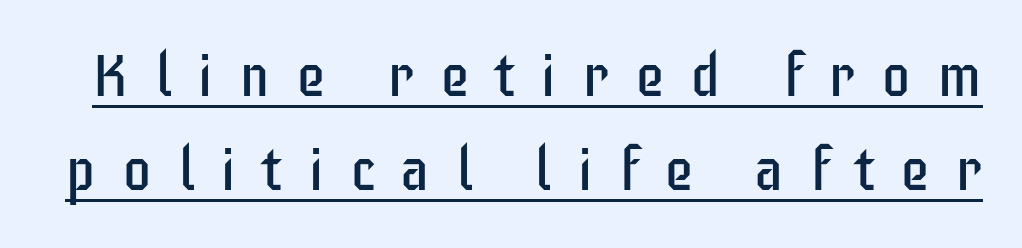
The image shows 59 px regular-weight, condensed sans-serif type, upright; set normal line spacing (1.6x), unusually wide letter spacing (+0.44 em), underlined; low stroke contrast and a large x-height.
